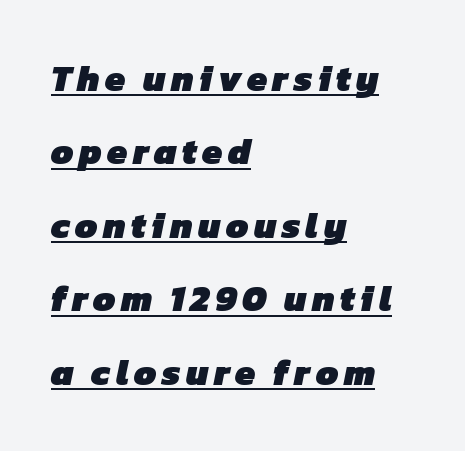
Q: Is the text bold? A: Yes.
Q: Is the typeface a serif or a sans-serif typeface? A: Sans-serif.
Q: Is the text underlined? A: Yes.
Q: How is the paragraph aligned? A: Left-aligned.
Q: Is the spacing between lines tight, normal or loose? A: Loose.
Q: Width (condensed, normal, or wide)? A: Normal.
Q: Stroke contrast? A: Low.
Q: x-height? A: Medium.
Q: Monospaced? A: No.
